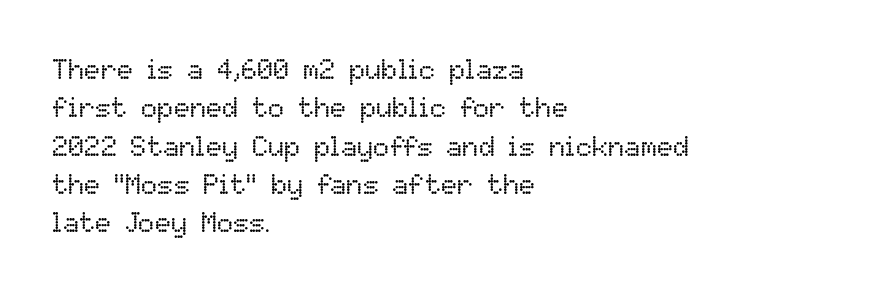
{"italic": "no", "bold": "no", "underline": "no", "align": "left", "line_spacing": "normal", "line_spacing_ratio": 1.42, "letter_spacing": "normal", "letter_spacing_em": 0.0, "glyph_px": 27}
